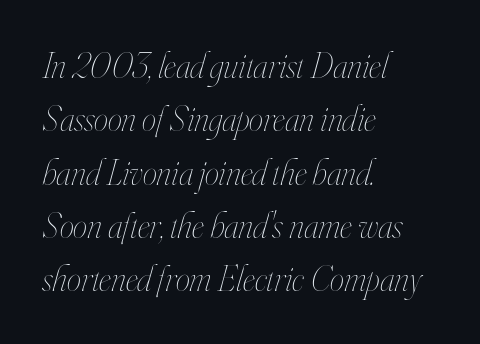
{"italic": "yes", "lean": "right", "slant_degrees": 16, "bold": "no", "weight": "thin", "width": "condensed", "stroke_contrast": "high", "x_height": "small", "monospaced": "no", "underline": "no", "align": "left", "line_spacing": "normal", "line_spacing_ratio": 1.48, "letter_spacing": "normal", "letter_spacing_em": 0.0, "glyph_px": 36}
